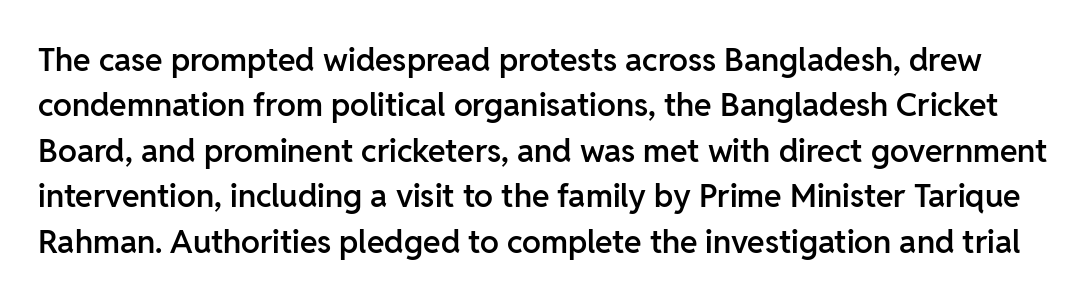
Each letter's strokes conclude bluntly, with no projecting serifs. Proportional: the letters do not fall into vertical columns. Style check: upright. The space directly below the letters is spotless.
